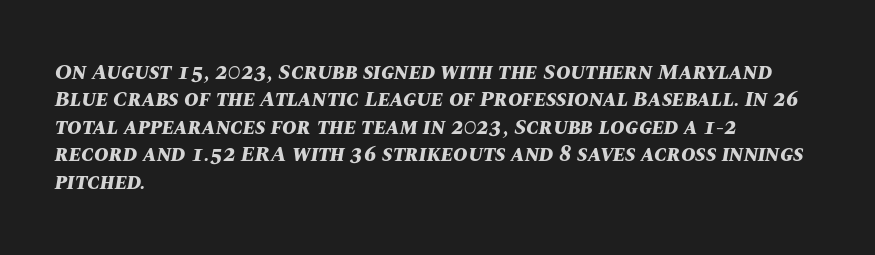
Does the leading feel generous? No, just average. Tall strokes in this sample are angled rather than plumb. The paragraph shown leans on its left margin. Any mark beneath the type? The region is blank. Tracking here is standard; glyphs follow each other at the usual distance. Summary of weight: heavy, a full bold.
